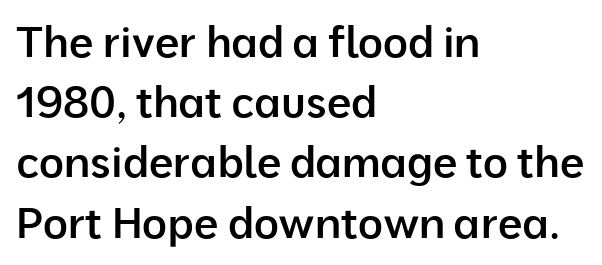
The image shows 43 px semibold sans-serif type, upright; set left-aligned, normal line spacing (1.4x), normal letter spacing, not underlined; low stroke contrast and a medium x-height.
